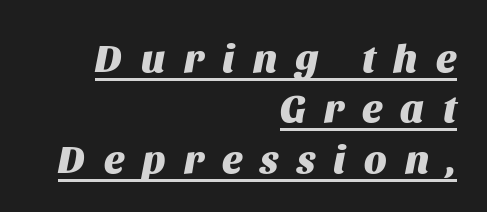
The image shows 40 px heavy type, italic (leaning right); set right-aligned, normal line spacing (1.26x), unusually wide letter spacing (+0.46 em), underlined; medium stroke contrast and a large x-height.
